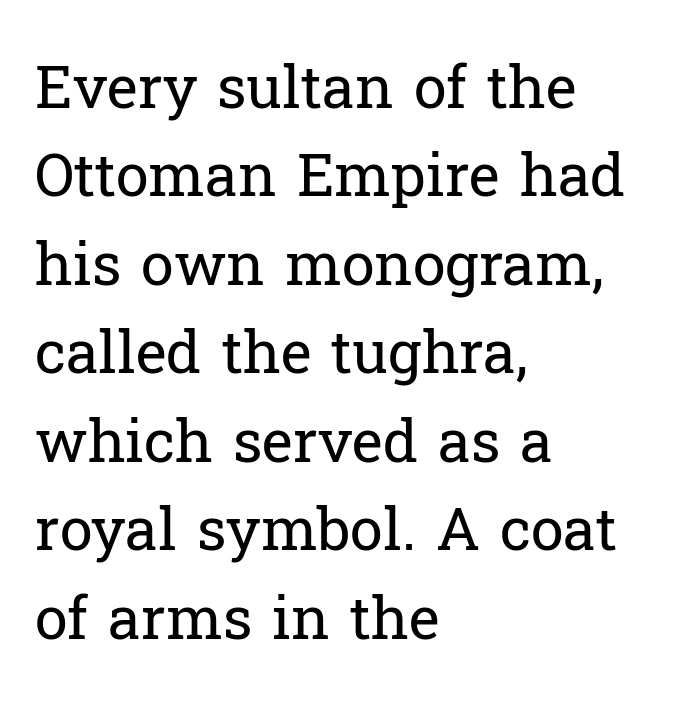
{"serif": "yes", "italic": "no", "bold": "no", "weight": "regular", "width": "normal", "stroke_contrast": "low", "x_height": "medium", "monospaced": "no", "underline": "no", "align": "left", "line_spacing": "normal", "line_spacing_ratio": 1.5, "letter_spacing": "normal", "letter_spacing_em": 0.0, "glyph_px": 59}
